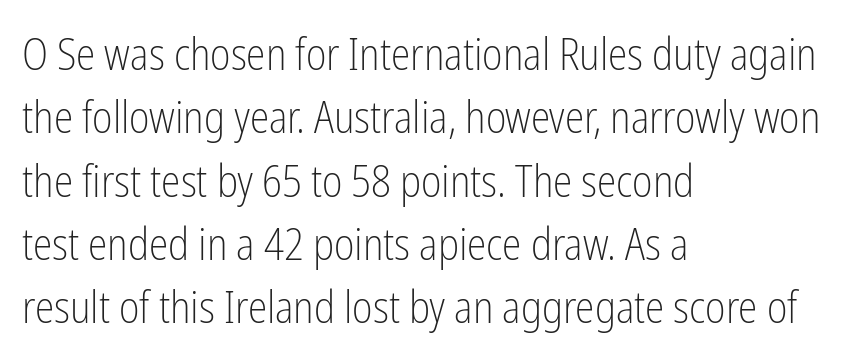
{"serif": "no", "italic": "no", "bold": "no", "weight": "light", "width": "condensed", "stroke_contrast": "low", "x_height": "medium", "monospaced": "no", "underline": "no", "align": "left", "line_spacing": "normal", "line_spacing_ratio": 1.44, "letter_spacing": "normal", "letter_spacing_em": 0.0, "glyph_px": 44}
